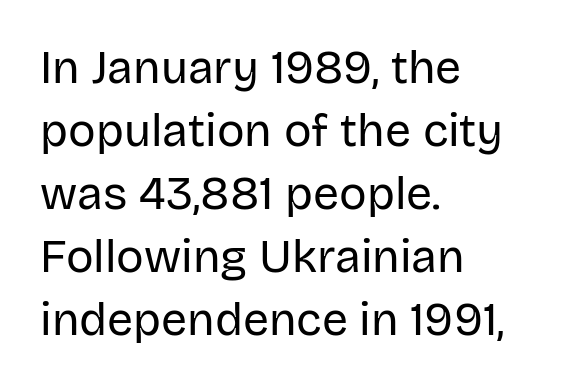
Q: Is the text bold? A: No.
Q: Is the text italic (slanted)? A: No, it is upright.
Q: Is the typeface a serif or a sans-serif typeface? A: Sans-serif.
Q: Is the text underlined? A: No.
Q: How is the paragraph aligned? A: Left-aligned.
Q: Is the spacing between letters normal or unusually wide? A: Normal.
Q: Is the spacing between lines tight, normal or loose? A: Normal.
Q: Width (condensed, normal, or wide)? A: Normal.
Q: Stroke contrast? A: Low.
Q: x-height? A: Large.
Q: Monospaced? A: No.
